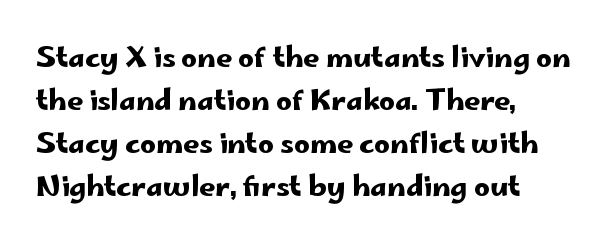
The image shows 28 px wide sans-serif type, upright; set left-aligned, normal line spacing (1.54x), normal letter spacing, not underlined; low stroke contrast and a small x-height.
